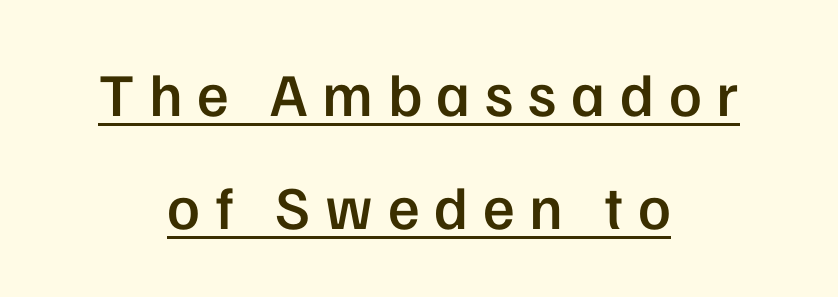
The image shows 61 px semibold sans-serif type, upright; set centered, line spacing 1.86x, unusually wide letter spacing (+0.24 em), underlined; low stroke contrast and a medium x-height.
